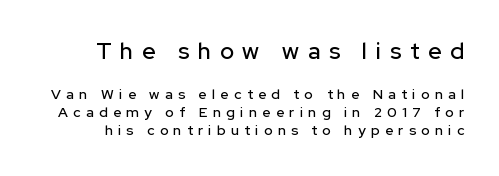
Q: Is the text italic (slanted)? A: No, it is upright.
Q: Is the text underlined? A: No.
Q: Is the spacing between letters normal or unusually wide? A: Unusually wide.
Q: Is the spacing between lines tight, normal or loose? A: Normal.
Q: Which block of text is set in a larger size, the first (top) or the second (bottom)? A: The first (top) one.
